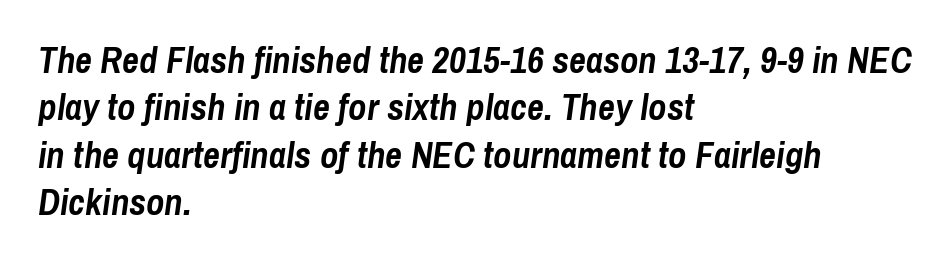
Q: Is the text bold? A: Yes.
Q: Is the text italic (slanted)? A: Yes, it leans right by about 8 degrees.
Q: Is the text underlined? A: No.
Q: How is the paragraph aligned? A: Left-aligned.
Q: Is the spacing between letters normal or unusually wide? A: Normal.
Q: Is the spacing between lines tight, normal or loose? A: Normal.
Q: Width (condensed, normal, or wide)? A: Condensed.
Q: Stroke contrast? A: Low.
Q: x-height? A: Medium.
Q: Monospaced? A: No.
